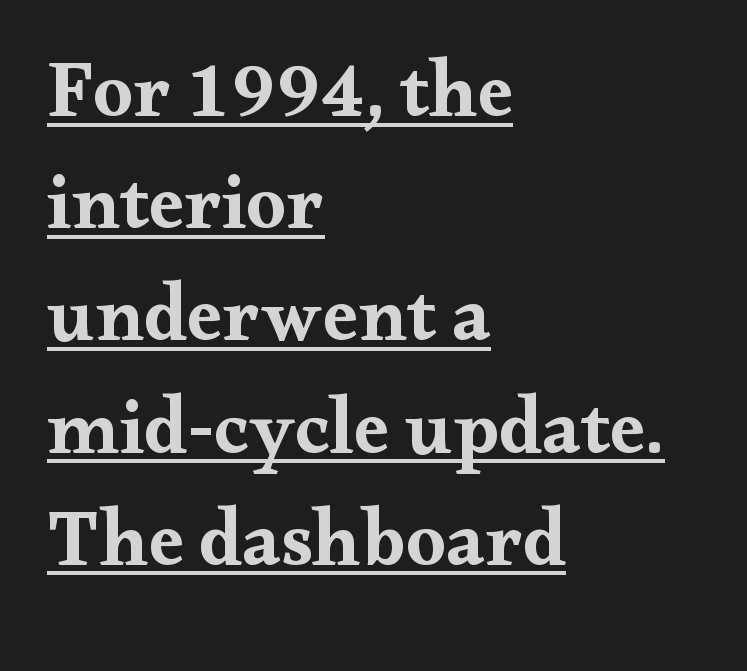
Q: Is the text bold? A: Yes.
Q: Is the text italic (slanted)? A: No, it is upright.
Q: Is the typeface a serif or a sans-serif typeface? A: Serif.
Q: Is the text underlined? A: Yes.
Q: How is the paragraph aligned? A: Left-aligned.
Q: Is the spacing between letters normal or unusually wide? A: Normal.
Q: Is the spacing between lines tight, normal or loose? A: Normal.
Q: Width (condensed, normal, or wide)? A: Wide.
Q: Stroke contrast? A: Medium.
Q: x-height? A: Small.
Q: Monospaced? A: No.
